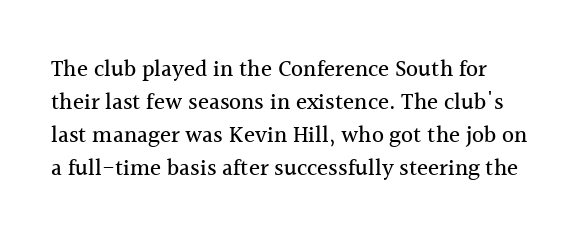
The image shows 23 px text type, upright; set normal line spacing (1.44x), normal letter spacing, not underlined.
